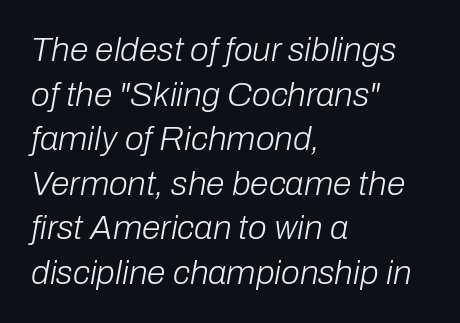
Q: Is the text bold? A: No.
Q: Is the text italic (slanted)? A: Yes, it leans right by about 10 degrees.
Q: Is the text underlined? A: No.
Q: How is the paragraph aligned? A: Left-aligned.
Q: Is the spacing between letters normal or unusually wide? A: Normal.
Q: Is the spacing between lines tight, normal or loose? A: Normal.
Q: Width (condensed, normal, or wide)? A: Normal.
Q: Stroke contrast? A: Low.
Q: x-height? A: Medium.
Q: Monospaced? A: No.
